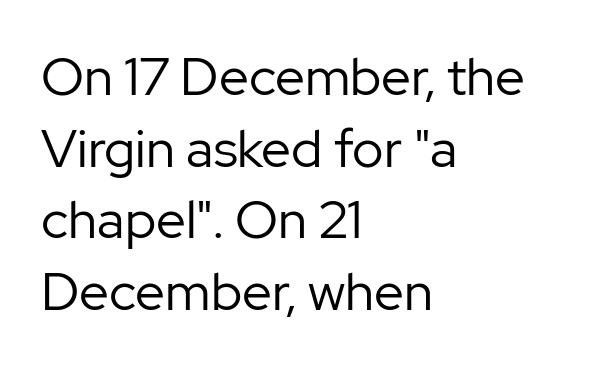
Q: Is the text bold? A: No.
Q: Is the text italic (slanted)? A: No, it is upright.
Q: Is the typeface a serif or a sans-serif typeface? A: Sans-serif.
Q: Is the text underlined? A: No.
Q: How is the paragraph aligned? A: Left-aligned.
Q: Is the spacing between letters normal or unusually wide? A: Normal.
Q: Is the spacing between lines tight, normal or loose? A: Normal.
Q: Width (condensed, normal, or wide)? A: Normal.
Q: Stroke contrast? A: Low.
Q: x-height? A: Medium.
Q: Monospaced? A: No.
